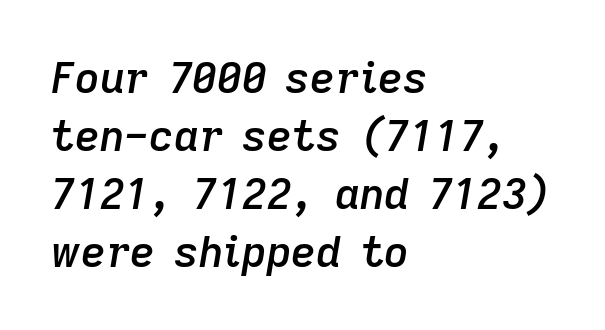
The image shows 43 px semibold type, italic (leaning right); set left-aligned, normal line spacing (1.35x), normal letter spacing, not underlined; low stroke contrast and a medium x-height.
